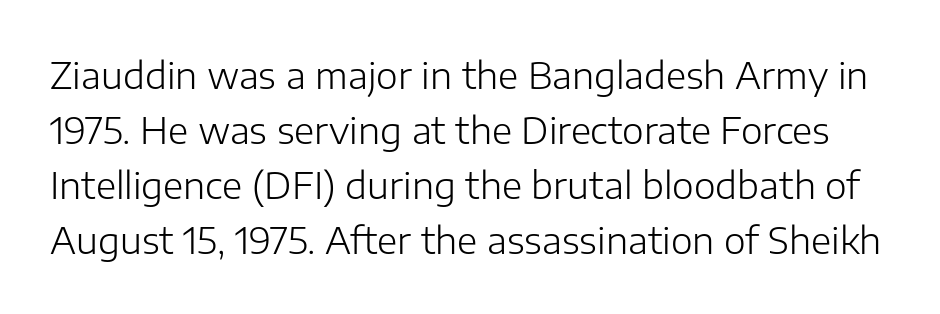
The image shows 37 px light sans-serif type, upright; set normal line spacing (1.49x), normal letter spacing, not underlined; low stroke contrast and a medium x-height.
